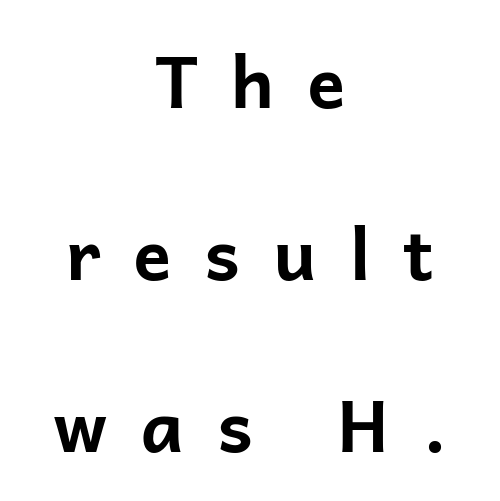
{"serif": "no", "italic": "no", "bold": "yes", "weight": "bold", "width": "normal", "stroke_contrast": "low", "x_height": "medium", "monospaced": "no", "underline": "no", "align": "center", "line_spacing": "loose", "line_spacing_ratio": 2.42, "letter_spacing": "wide", "letter_spacing_em": 0.46, "glyph_px": 71}
